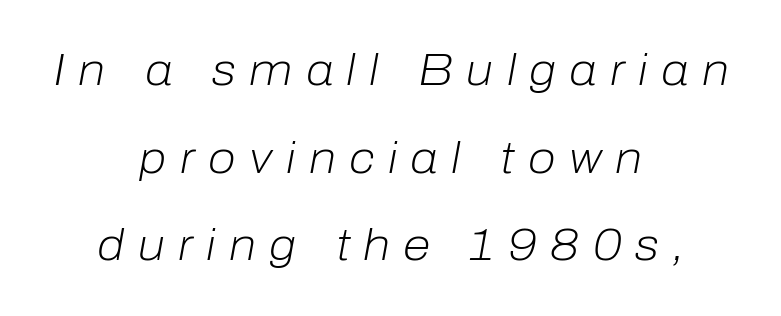
The image shows 45 px light type, italic (leaning right); set centered, loose line spacing (1.95x), unusually wide letter spacing (+0.3 em), not underlined; low stroke contrast and a medium x-height.
